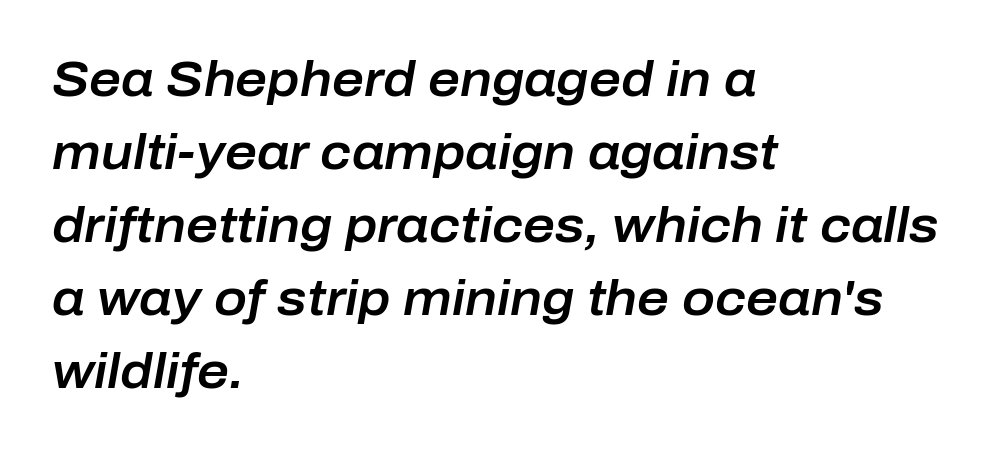
If you drew a line through each stem, it would be angled. The passage shown stacks its lines at a standard gap. Only glyphs here, with clear space below each row. The paragraph has a hard left edge and a soft right edge. The line texture is even and compact thanks to regular tracking.
